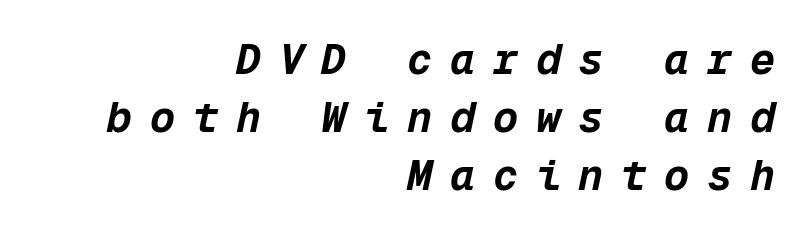
The image shows 42 px bold type, italic (leaning right), monospaced; set right-aligned, normal line spacing (1.38x), unusually wide letter spacing (+0.42 em), not underlined; low stroke contrast and a medium x-height.
